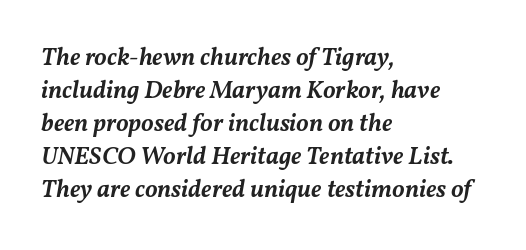
Q: Is the text bold? A: Semi-bold.
Q: Is the text italic (slanted)? A: Yes, it leans right by about 11 degrees.
Q: Is the text underlined? A: No.
Q: How is the paragraph aligned? A: Left-aligned.
Q: Is the spacing between letters normal or unusually wide? A: Normal.
Q: Is the spacing between lines tight, normal or loose? A: Normal.
